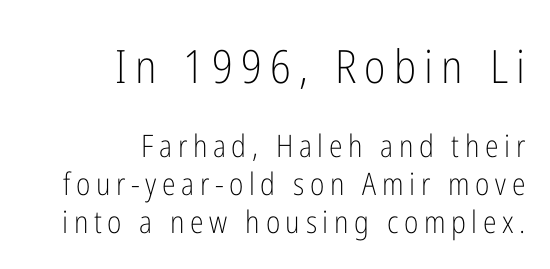
The image shows 46 px light, condensed sans-serif type, upright; set right-aligned, line spacing 1.22x, not underlined; the first (top) block is 1.48x larger; low stroke contrast and a medium x-height.
